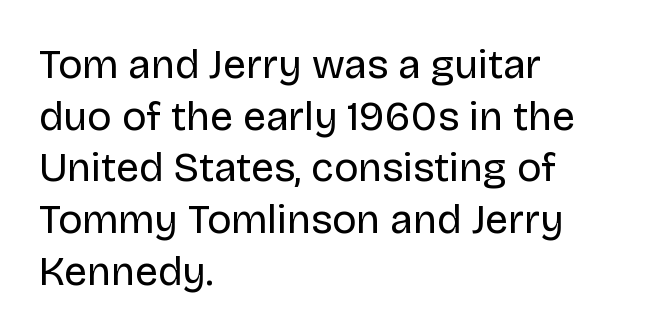
Q: Is the text bold? A: No.
Q: Is the text italic (slanted)? A: No, it is upright.
Q: Is the typeface a serif or a sans-serif typeface? A: Sans-serif.
Q: Is the text underlined? A: No.
Q: How is the paragraph aligned? A: Left-aligned.
Q: Is the spacing between letters normal or unusually wide? A: Normal.
Q: Is the spacing between lines tight, normal or loose? A: Normal.
Q: Width (condensed, normal, or wide)? A: Normal.
Q: Stroke contrast? A: Low.
Q: x-height? A: Large.
Q: Monospaced? A: No.
